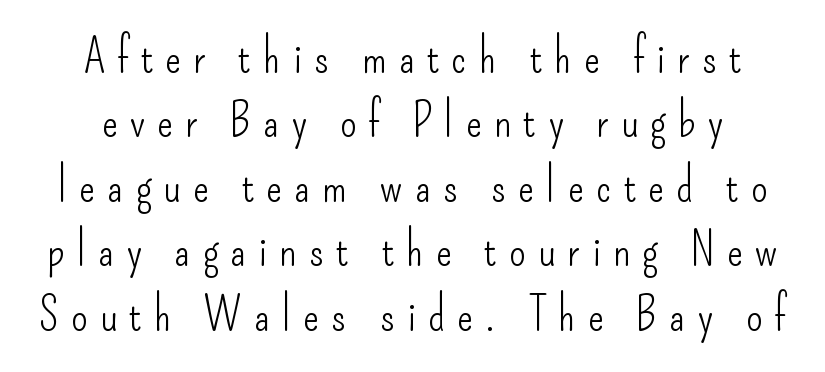
{"serif": "no", "italic": "no", "bold": "no", "weight": "light", "width": "condensed", "stroke_contrast": "low", "x_height": "small", "monospaced": "no", "underline": "no", "line_spacing": "normal", "line_spacing_ratio": 1.37, "letter_spacing": "wide", "letter_spacing_em": 0.26, "glyph_px": 47}
